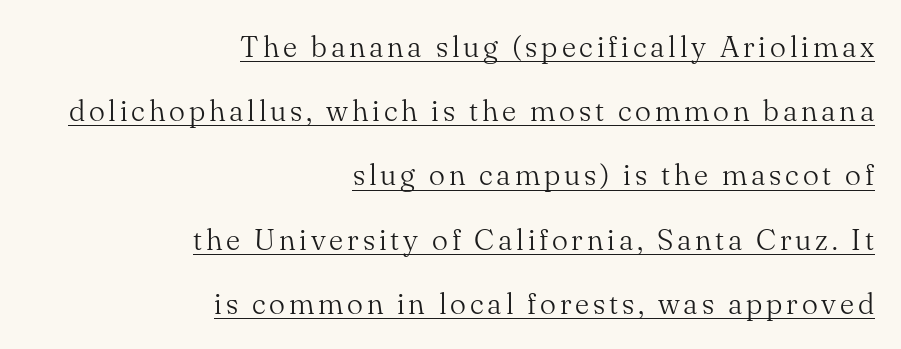
{"serif": "yes", "italic": "no", "bold": "no", "weight": "light", "width": "normal", "stroke_contrast": "medium", "x_height": "small", "monospaced": "no", "underline": "yes", "align": "right", "line_spacing": "loose", "line_spacing_ratio": 2.14, "glyph_px": 30}
